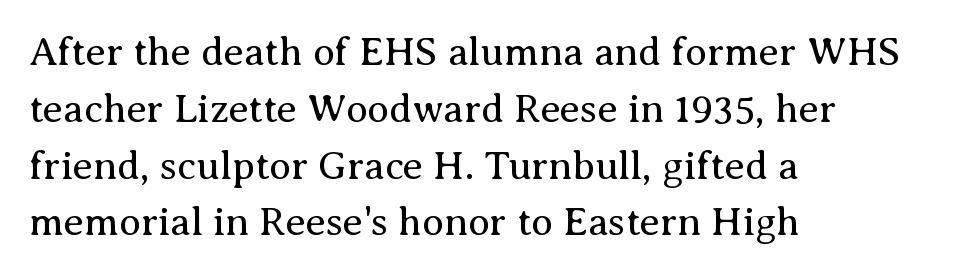
Regarding serifs, this sample has them. Do the characters align in a grid? No, the font is proportional. How are the letters spaced? Ordinarily, with no added tracking. The lines sit at an ordinary, default distance from one another.
